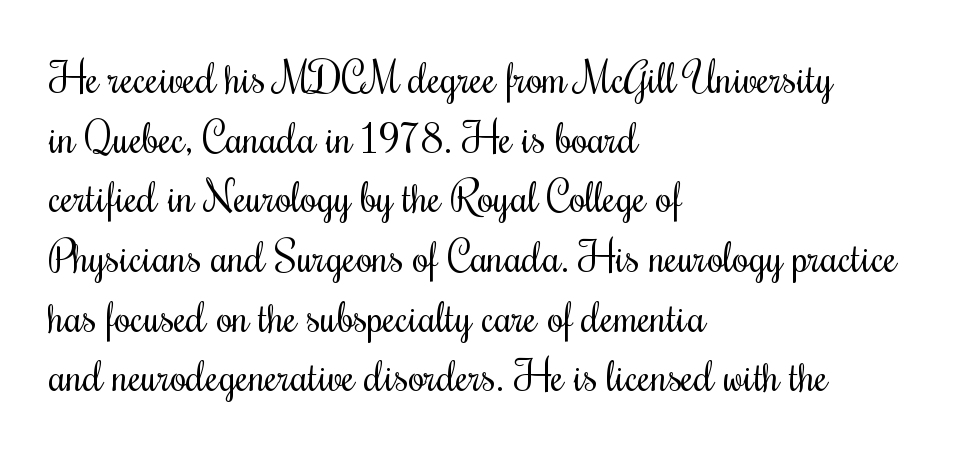
Q: Is the text bold? A: No.
Q: Is the text italic (slanted)? A: Yes.
Q: Is the text underlined? A: No.
Q: How is the paragraph aligned? A: Left-aligned.
Q: Is the spacing between letters normal or unusually wide? A: Normal.
Q: Is the spacing between lines tight, normal or loose? A: Normal.
Q: Width (condensed, normal, or wide)? A: Condensed.
Q: Stroke contrast? A: Medium.
Q: x-height? A: Small.
Q: Monospaced? A: No.
